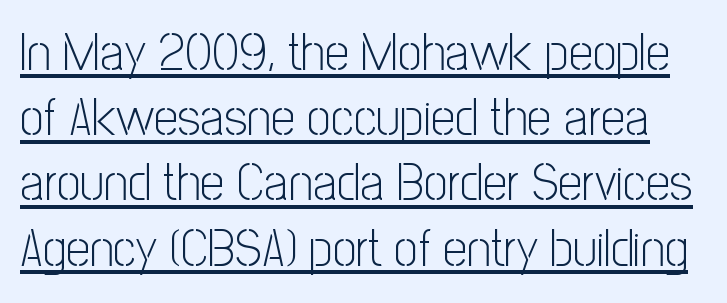
Is the type heavy? It reads as light-to-regular instead. Does extra space separate the letters? No, they use regular spacing. Looks like someone drew a line under every word here. Look at the bottom of the vertical strokes: they stop flat, with no serifs.
